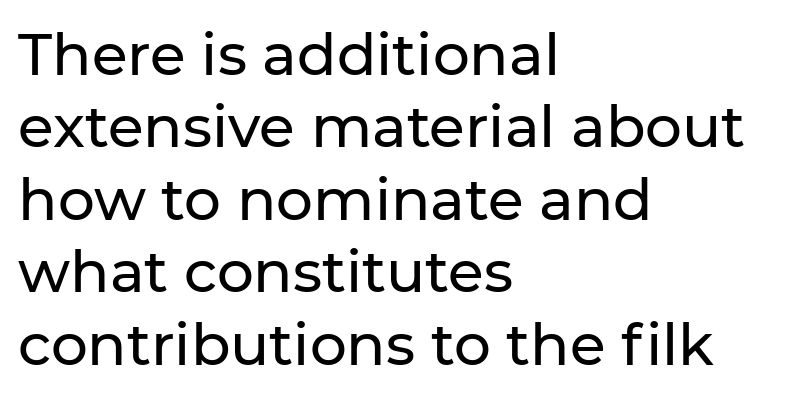
{"serif": "no", "italic": "no", "width": "normal", "stroke_contrast": "low", "x_height": "medium", "monospaced": "no", "underline": "no", "align": "left", "line_spacing": "normal", "line_spacing_ratio": 1.25, "letter_spacing": "normal", "letter_spacing_em": 0.0, "glyph_px": 58}
